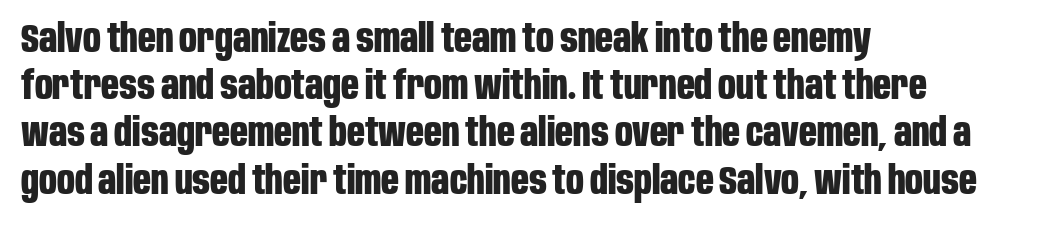
Stroke thickness is high; the sample reads as a true bold. Nope, no serifs anywhere on these letters. The gap between lines stays unmarked. In terms of posture, this sample is upright. The letters advance in unequal steps, a hallmark of proportional type. Which margin do the lines hug? The left one — the right edge is uneven.
